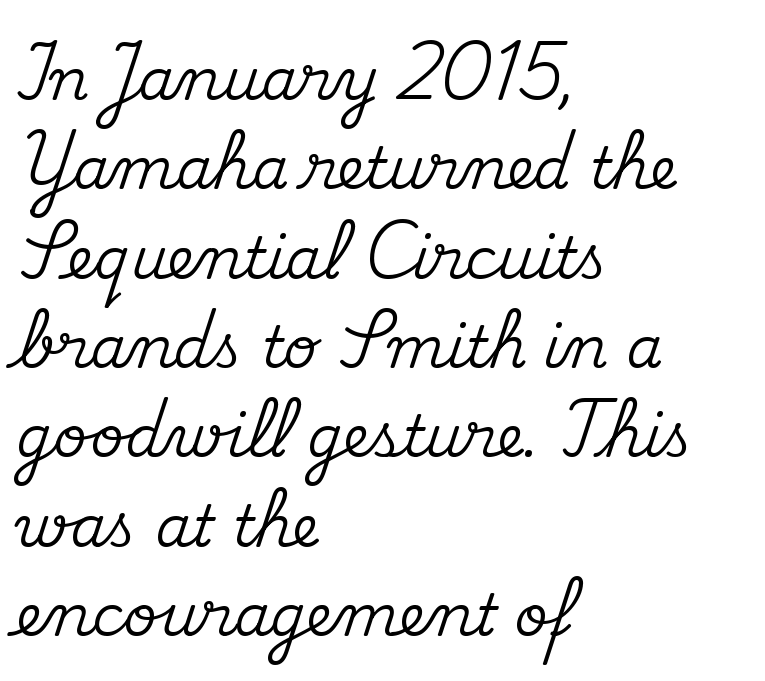
You can tell from the footed stems that serif type was used. Is there much room between lines? A standard amount, neither cramped nor airy. A clean baseline with only descenders dipping below it. Spacing verdict: proportional, widths tailored to each character.
